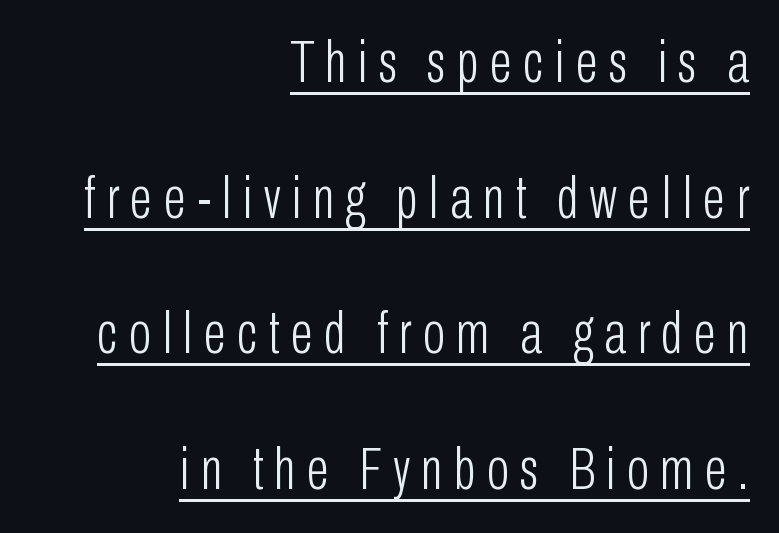
Letterform terminals end flat and unadorned throughout the passage. The font's upright variant was chosen for this text. The lettering is marked with a stroke running underneath it. These lines are rendered in a variable-pitch font. If you measured baseline to baseline, you'd find a long distance. These lines are set flush right with a ragged left edge.
